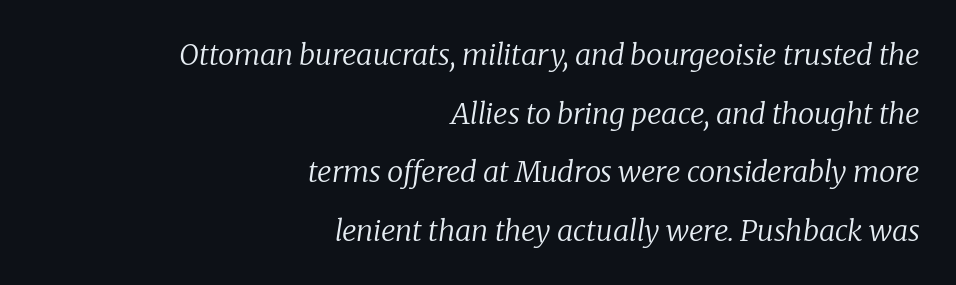
Unmarked baselines from the first word to the last. These lines are rendered in a variable-pitch font. The text block is weighted toward the right margin, trailing off unevenly leftward. A typesetter would label this face a serif. No extra tracking has been applied to these lines.
